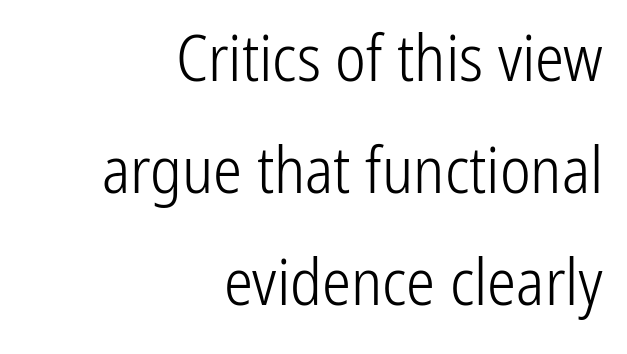
Q: Is the text bold? A: No.
Q: Is the text italic (slanted)? A: No, it is upright.
Q: Is the typeface a serif or a sans-serif typeface? A: Sans-serif.
Q: Is the text underlined? A: No.
Q: How is the paragraph aligned? A: Right-aligned.
Q: Is the spacing between letters normal or unusually wide? A: Normal.
Q: Width (condensed, normal, or wide)? A: Condensed.
Q: Stroke contrast? A: Low.
Q: x-height? A: Medium.
Q: Monospaced? A: No.
